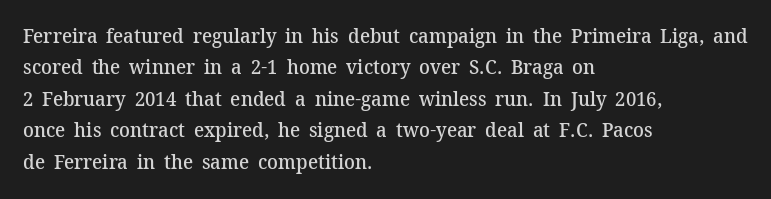
{"italic": "no", "bold": "semi", "underline": "no", "align": "left", "line_spacing": "normal", "line_spacing_ratio": 1.57, "letter_spacing": "normal", "letter_spacing_em": 0.0, "glyph_px": 20}
